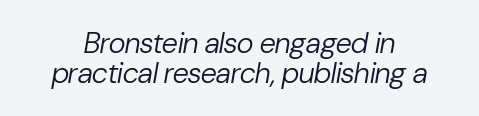
No word sits above an underline. Slanted lettering throughout. Rows of type sit shoulder to shoulder in the vertical direction. The passage shown has conventional tracking throughout. Each letter keeps its own natural width here, so spacing adapts to shape. Heft: none added — not bold.
